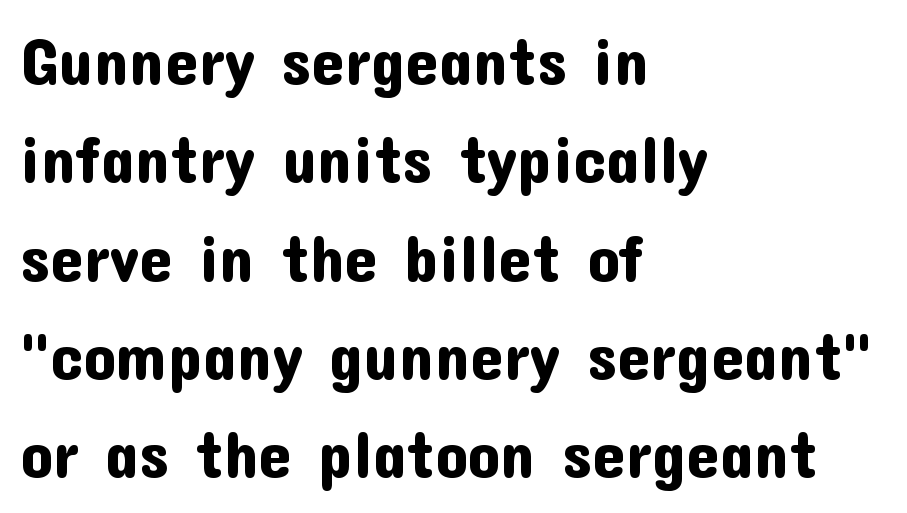
Regarding serifs, this sample does without them. All the whitespace from short lines collects on the right. The passage shown is not underscored anywhere. Caption: standard tracking, unaltered.
